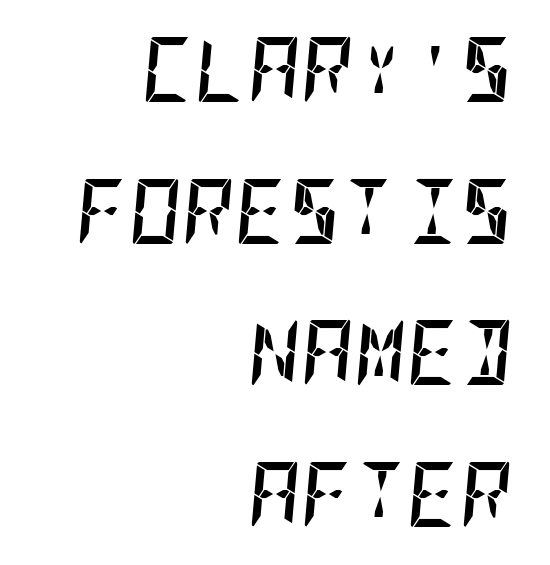
Q: Is the text bold? A: Yes.
Q: Is the text italic (slanted)? A: Yes, it leans right by about 5 degrees.
Q: Is the text underlined? A: No.
Q: How is the paragraph aligned? A: Right-aligned.
Q: Is the spacing between letters normal or unusually wide? A: Normal.
Q: Is the spacing between lines tight, normal or loose? A: Loose.
Q: Width (condensed, normal, or wide)? A: Condensed.
Q: Stroke contrast? A: Low.
Q: x-height? A: Large.
